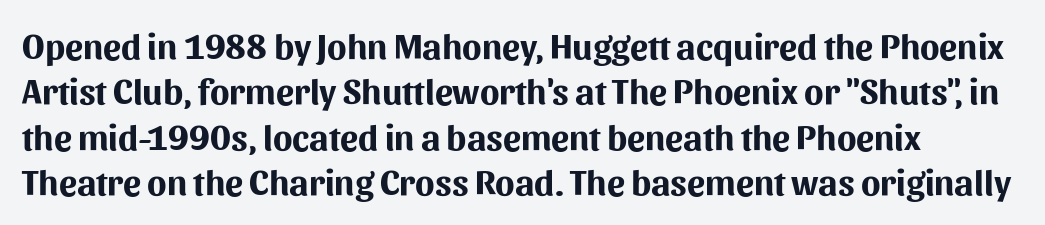
Is there any slant? The stems are plumb. These lines are rendered in a variable-pitch font. The text block is weighted toward the left margin, trailing off unevenly rightward. Nothing unusual about the tracking: characters are spaced as the font intends. Any mark beneath the type? The region is blank. If you measured baseline to baseline, you'd find a middling distance.
